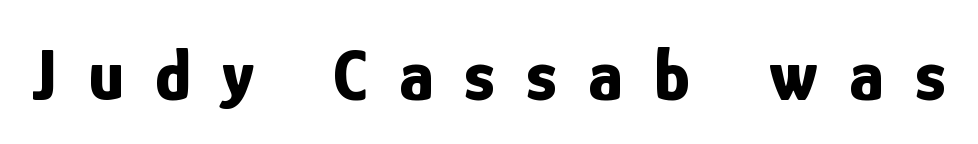
Underline: absent. A dark, heavy texture on the line: the type is bold. Classification — sans serif. Character widths vary here, with narrow letters taking less room than wide ones.
